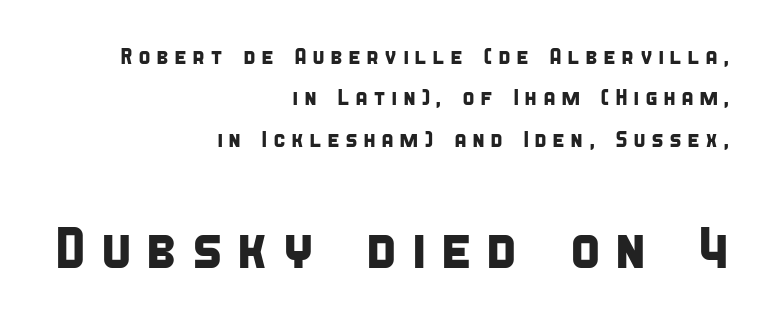
The image shows 58 px condensed sans-serif type; set right-aligned, line spacing 1.8x, unusually wide letter spacing (+0.22 em), not underlined; the second (bottom) block is 2.52x larger; low stroke contrast and a large x-height.
